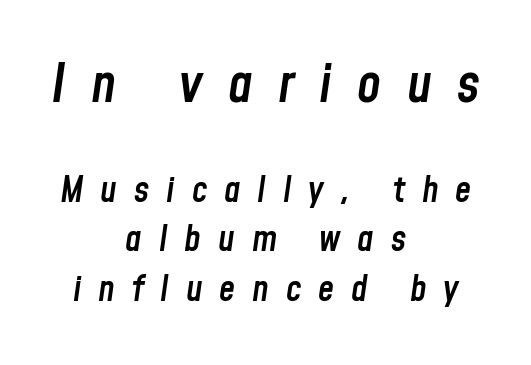
The image shows 54 px semibold, condensed type, italic (leaning right); set centered, normal line spacing (1.38x), unusually wide letter spacing (+0.47 em), not underlined; the first (top) block is 1.5x larger; low stroke contrast and a medium x-height.
